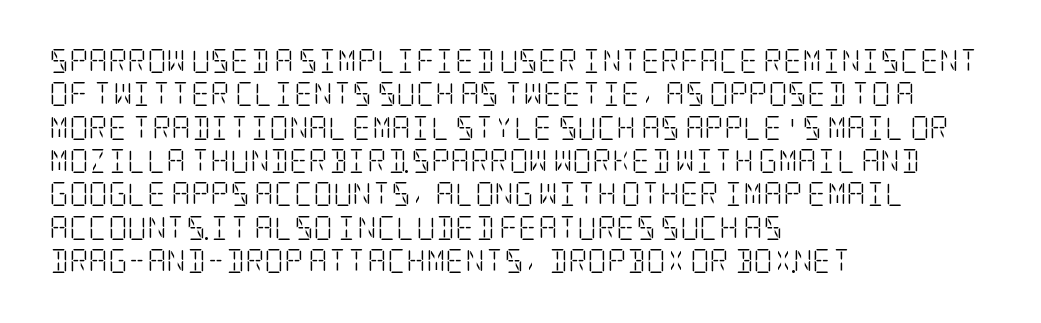
{"italic": "no", "bold": "no", "underline": "no", "align": "left", "line_spacing": "normal", "line_spacing_ratio": 1.39, "letter_spacing": "normal", "letter_spacing_em": 0.0, "glyph_px": 24}
